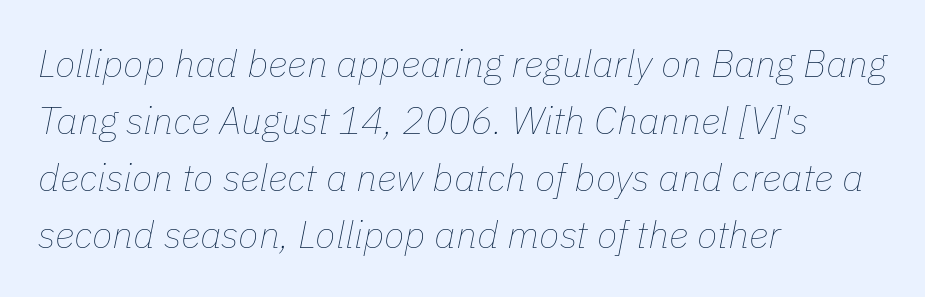
{"italic": "yes", "lean": "right", "slant_degrees": 11, "bold": "no", "weight": "thin", "width": "normal", "stroke_contrast": "low", "x_height": "medium", "monospaced": "no", "underline": "no", "align": "left", "line_spacing": "normal", "line_spacing_ratio": 1.5, "letter_spacing": "normal", "letter_spacing_em": 0.0, "glyph_px": 38}
